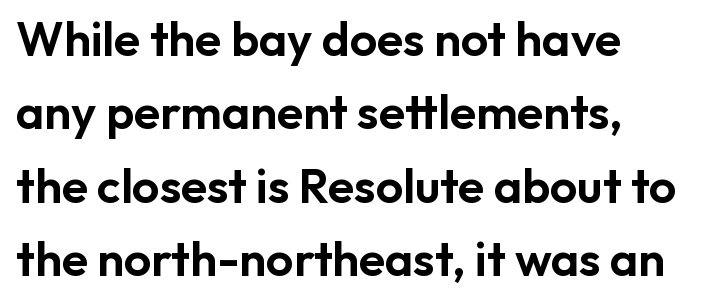
Is the letter spacing exaggerated? No — it looks like the ordinary default. One glance says typical: line gaps are just what's usual. The letters advance in unequal steps, a hallmark of proportional type. Classification — sans serif. The area under the type is left untouched. It's the straight-up-and-down kind of type.
